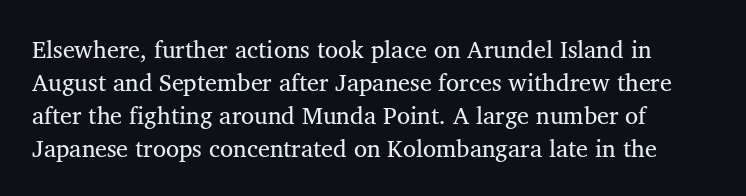
The image shows 24 px text type, upright; set normal line spacing (1.37x), normal letter spacing, not underlined.
